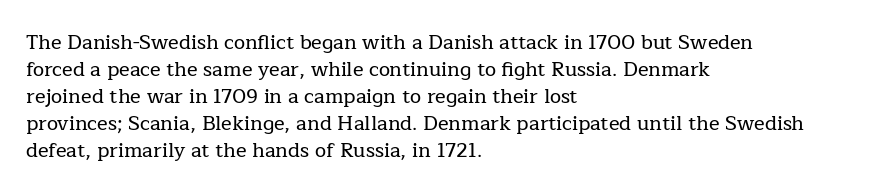
Q: Is the text italic (slanted)? A: No, it is upright.
Q: Is the text underlined? A: No.
Q: How is the paragraph aligned? A: Left-aligned.
Q: Is the spacing between letters normal or unusually wide? A: Normal.
Q: Is the spacing between lines tight, normal or loose? A: Normal.
